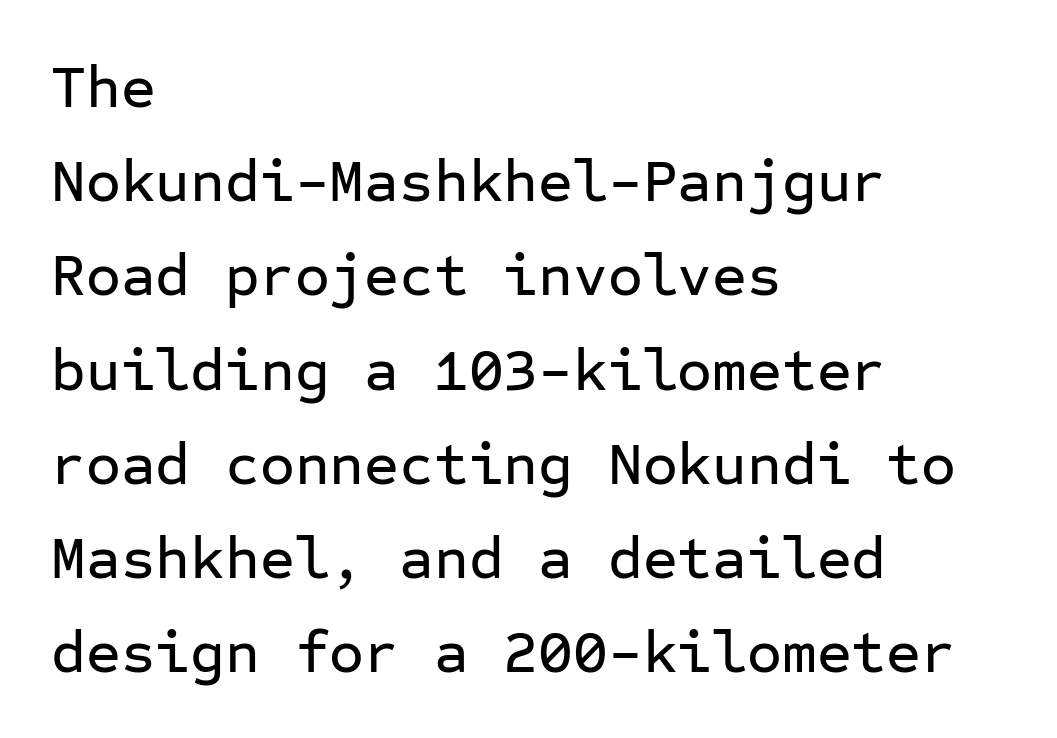
Q: Is the text italic (slanted)? A: No, it is upright.
Q: Is the typeface a serif or a sans-serif typeface? A: Sans-serif.
Q: Is the text underlined? A: No.
Q: How is the paragraph aligned? A: Left-aligned.
Q: Is the spacing between letters normal or unusually wide? A: Normal.
Q: Is the spacing between lines tight, normal or loose? A: Normal.
Q: Width (condensed, normal, or wide)? A: Normal.
Q: Stroke contrast? A: Low.
Q: x-height? A: Medium.
Q: Monospaced? A: Yes.
